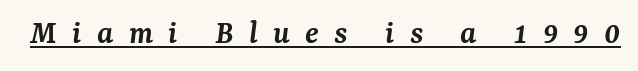
Does the type have serifs? Yes, each stem ends in a small foot. These lines carry some extra weight — a demibold, not a full bold. Words appear elongated and porous because spacing is wide. This sample has the flowing, uneven cadence of proportional lettering.
